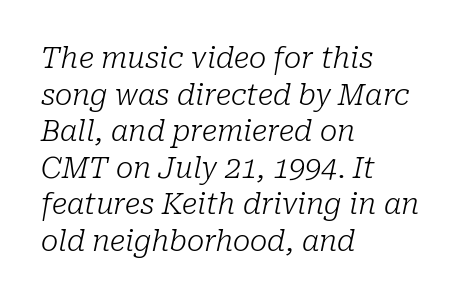
Q: Is the text bold? A: No.
Q: Is the text italic (slanted)? A: Yes, it leans right by about 10 degrees.
Q: Is the typeface a serif or a sans-serif typeface? A: Serif.
Q: Is the text underlined? A: No.
Q: How is the paragraph aligned? A: Left-aligned.
Q: Is the spacing between letters normal or unusually wide? A: Normal.
Q: Is the spacing between lines tight, normal or loose? A: Normal.
Q: Width (condensed, normal, or wide)? A: Normal.
Q: Stroke contrast? A: Low.
Q: x-height? A: Medium.
Q: Monospaced? A: No.
